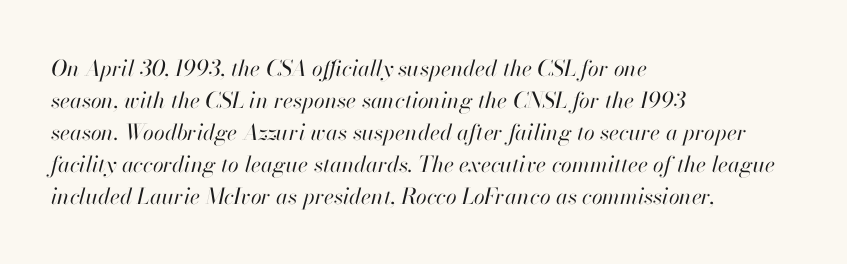
The image shows 22 px text type, italic (leaning right); set left-aligned, normal line spacing (1.45x), normal letter spacing, not underlined.
